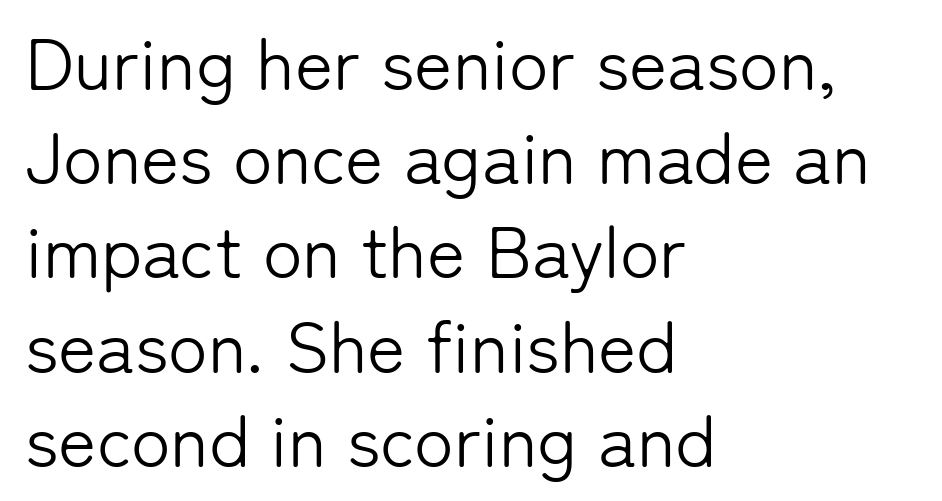
The image shows 73 px light sans-serif type, upright; set left-aligned, normal line spacing (1.29x), normal letter spacing, not underlined; low stroke contrast and a medium x-height.
